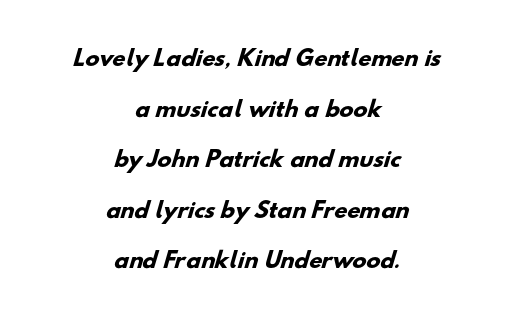
No word sits above an underline. How are the letters spaced? Ordinarily, with no added tracking. How would I describe the line gaps? Wide and relaxed. These lines carry a lot of weight — the face is fully bold. Every row of glyphs is offset so its center matches the block's center.
